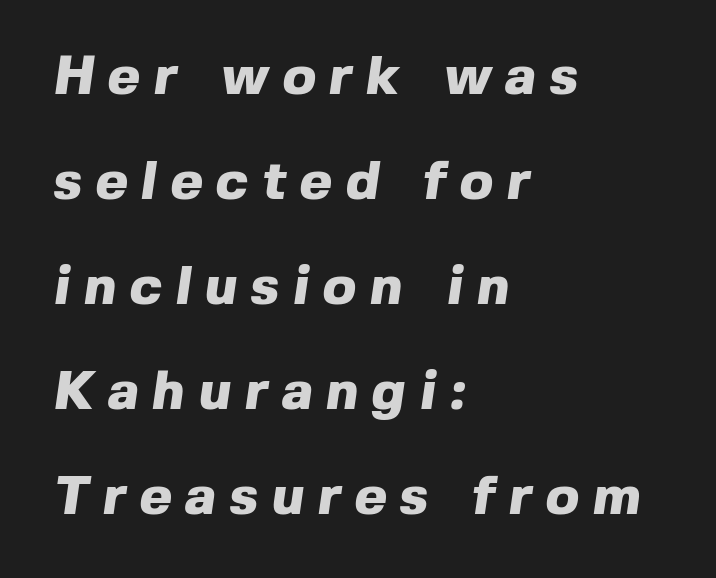
{"serif": "no", "bold": "yes", "weight": "heavy", "width": "normal", "x_height": "medium", "monospaced": "no", "underline": "no", "align": "left", "line_spacing": "loose", "line_spacing_ratio": 1.91, "letter_spacing": "wide", "letter_spacing_em": 0.25, "glyph_px": 55}
